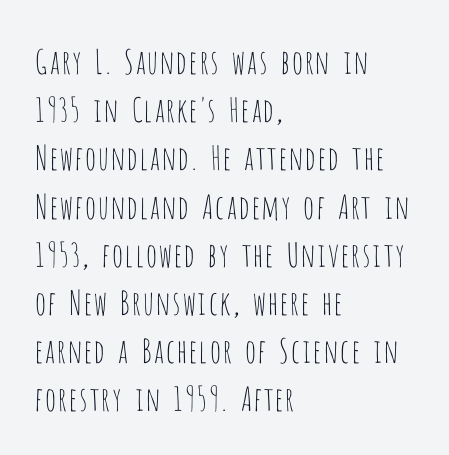
The image shows 33 px thin, condensed sans-serif type, upright; set left-aligned, normal line spacing (1.46x), normal letter spacing, not underlined; low stroke contrast and a large x-height.
